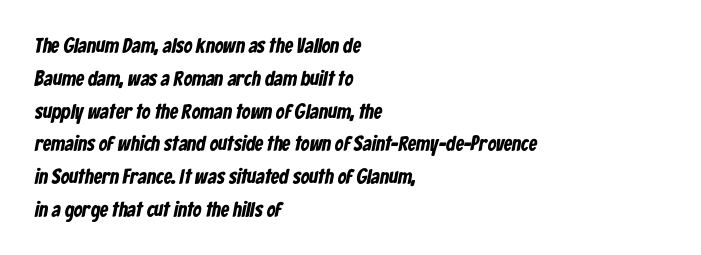
The baseline area is clear. Does extra space separate the letters? No, they use regular spacing. Evenly set lines give the paragraph a standard silhouette. These words are printed bold, with thick strokes throughout. Is the block centered? No — it sits flush against the left margin.
